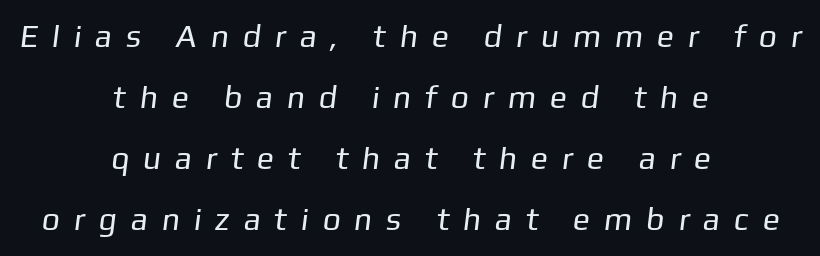
{"serif": "no", "bold": "no", "weight": "regular", "width": "normal", "stroke_contrast": "low", "x_height": "medium", "monospaced": "no", "underline": "no", "align": "center", "line_spacing": "loose", "line_spacing_ratio": 1.91, "letter_spacing": "wide", "letter_spacing_em": 0.5, "glyph_px": 32}
